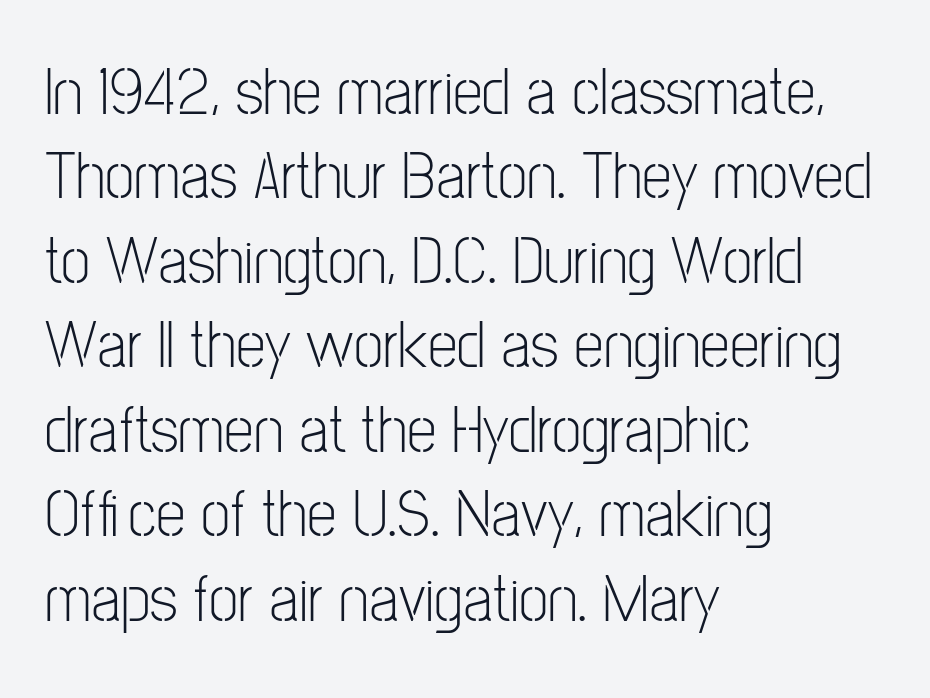
Q: Is the text bold? A: No.
Q: Is the text italic (slanted)? A: No, it is upright.
Q: Is the typeface a serif or a sans-serif typeface? A: Sans-serif.
Q: Is the text underlined? A: No.
Q: How is the paragraph aligned? A: Left-aligned.
Q: Is the spacing between letters normal or unusually wide? A: Normal.
Q: Is the spacing between lines tight, normal or loose? A: Normal.
Q: Width (condensed, normal, or wide)? A: Condensed.
Q: Stroke contrast? A: Low.
Q: x-height? A: Medium.
Q: Monospaced? A: No.
